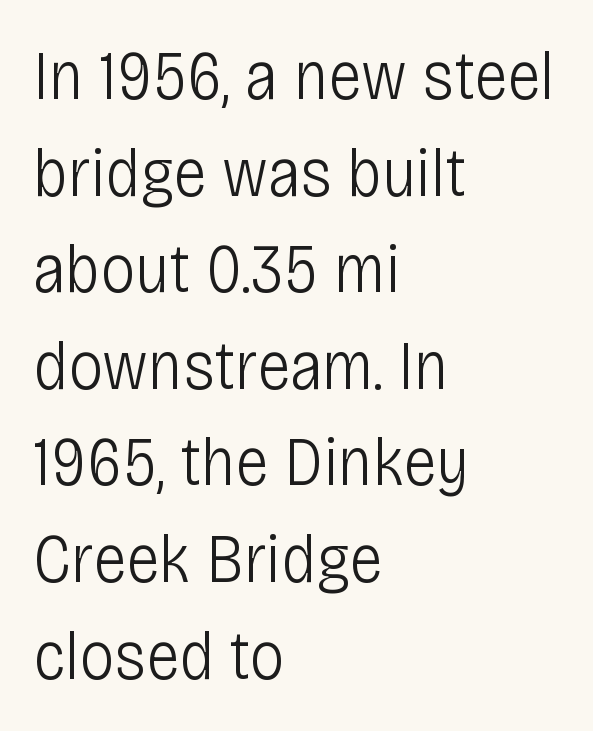
Line spacing here is normal. The text was rendered using a sans face with plain stroke endings. These lines keep a tight, regular rhythm from letter to letter. Quick note: underline off.
